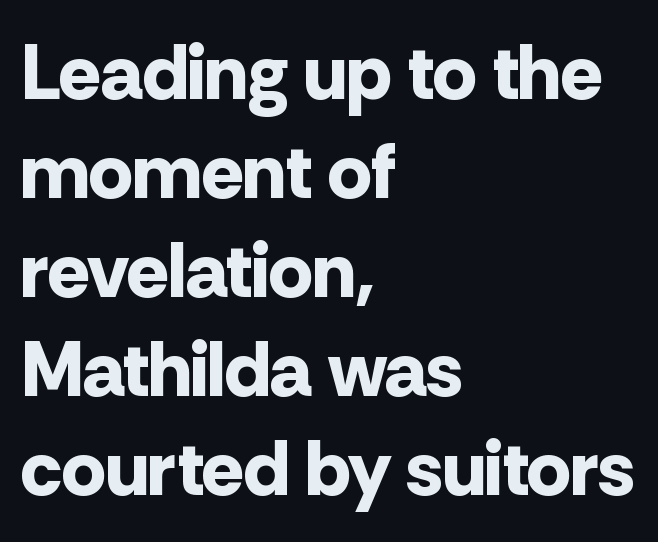
The space beneath each line is pristine and unruled. The face used here is proportionally spaced, like ordinary book or web type. Layout note: lines flush left. The sample has been set heavy, in full bold. The typeface chosen for these lines omits serifs. Leading matches the norm, producing a regular column.
